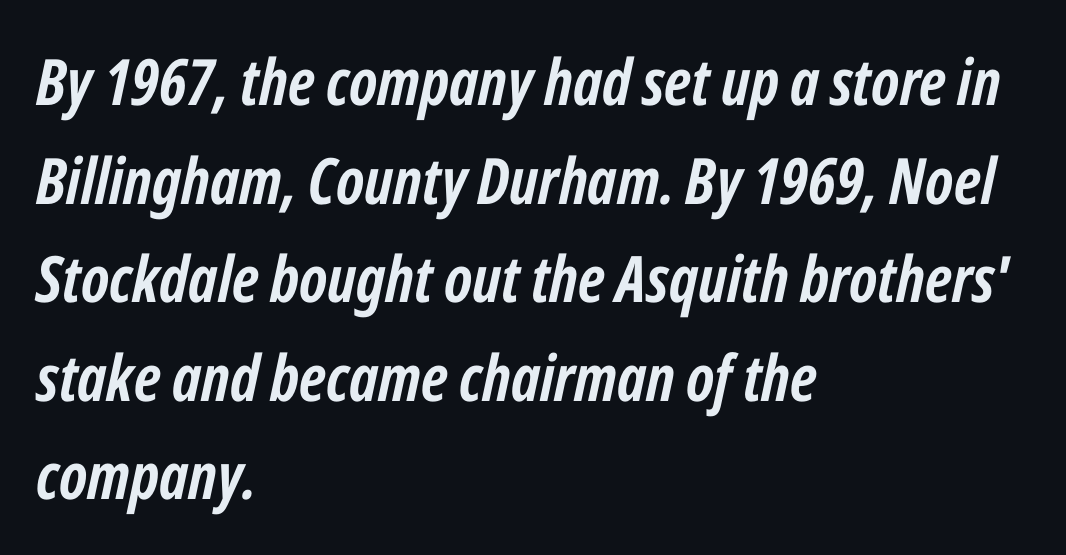
The image shows 64 px semibold, condensed type, italic (leaning right); set left-aligned, normal line spacing (1.54x), normal letter spacing, not underlined; low stroke contrast and a medium x-height.
